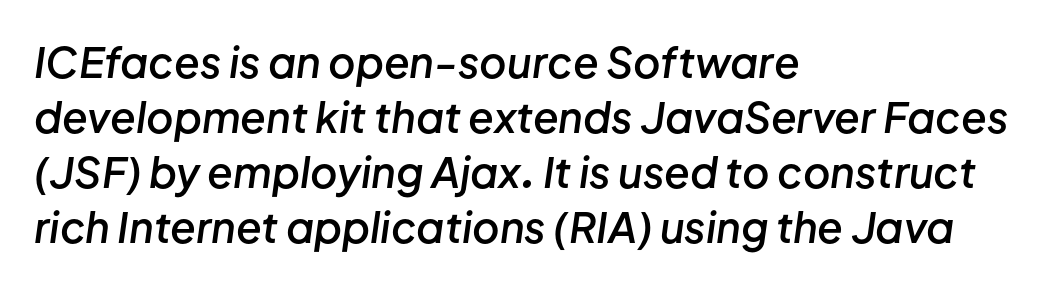
The image shows 42 px semibold type, italic (leaning right); set left-aligned, normal line spacing (1.31x), normal letter spacing, not underlined; low stroke contrast and a medium x-height.
